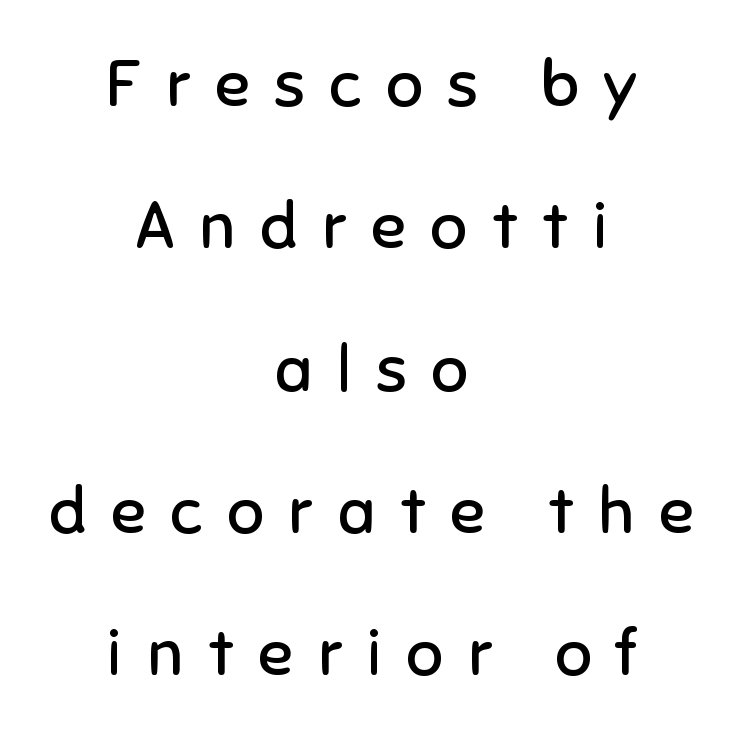
Q: Is the text bold? A: No.
Q: Is the text italic (slanted)? A: No, it is upright.
Q: Is the typeface a serif or a sans-serif typeface? A: Sans-serif.
Q: Is the text underlined? A: No.
Q: How is the paragraph aligned? A: Centered.
Q: Is the spacing between letters normal or unusually wide? A: Unusually wide.
Q: Is the spacing between lines tight, normal or loose? A: Loose.
Q: Width (condensed, normal, or wide)? A: Normal.
Q: Stroke contrast? A: Low.
Q: x-height? A: Medium.
Q: Monospaced? A: No.
